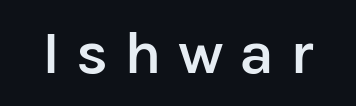
{"serif": "no", "italic": "no", "bold": "semi", "weight": "semibold", "width": "normal", "stroke_contrast": "low", "x_height": "medium", "monospaced": "no", "underline": "no", "letter_spacing": "wide", "letter_spacing_em": 0.26, "glyph_px": 61}
